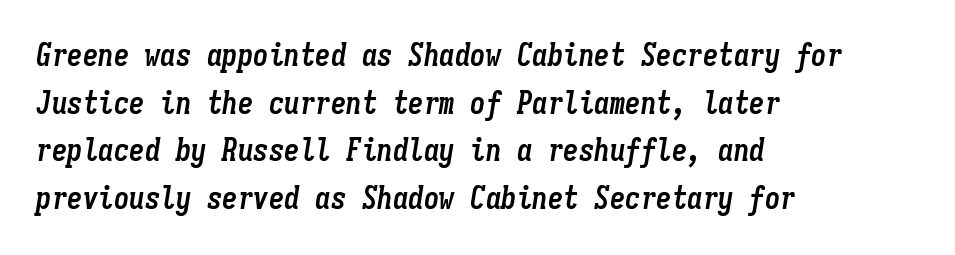
Look at the stroke-to-counter ratio: heavy, a bold. The face used here is rendered with its standard letterfit. This rendering features lettering with no underline. The passage is arranged the way most books set body copy — flush left.
